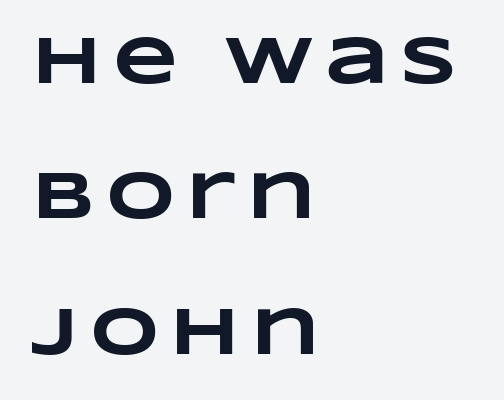
Q: Is the text bold? A: Yes.
Q: Is the text underlined? A: No.
Q: How is the paragraph aligned? A: Left-aligned.
Q: Is the spacing between lines tight, normal or loose? A: Loose.
Q: Width (condensed, normal, or wide)? A: Wide.
Q: Stroke contrast? A: Low.
Q: x-height? A: Large.
Q: Monospaced? A: No.
